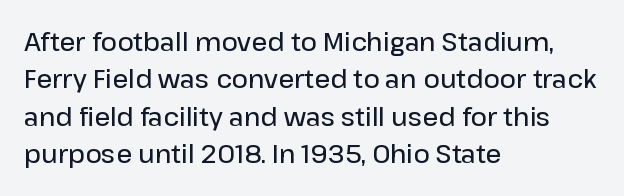
The image shows 25 px text type, upright; set left-aligned, normal line spacing (1.5x), normal letter spacing, not underlined.
